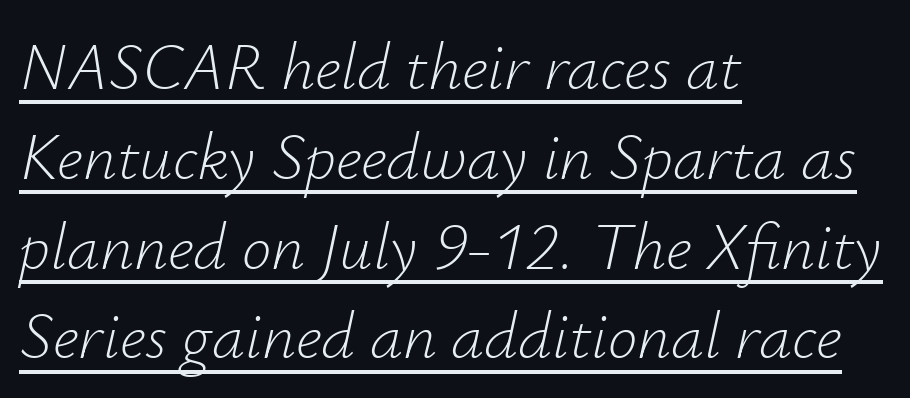
{"italic": "yes", "lean": "right", "slant_degrees": 12, "bold": "no", "weight": "light", "width": "normal", "stroke_contrast": "low", "x_height": "small", "monospaced": "no", "underline": "yes", "align": "left", "line_spacing": "normal", "line_spacing_ratio": 1.36, "letter_spacing": "normal", "letter_spacing_em": 0.0, "glyph_px": 66}
